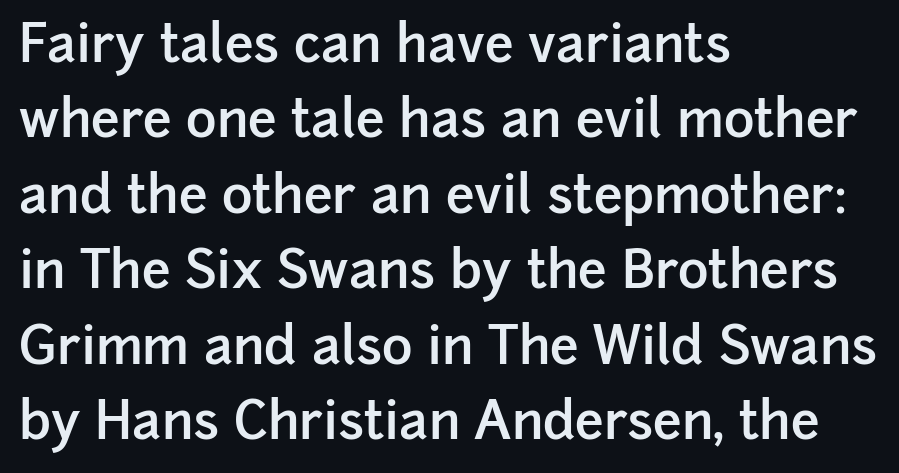
The image shows 52 px semibold sans-serif type, upright; set left-aligned, normal line spacing (1.45x), normal letter spacing, not underlined; low stroke contrast and a medium x-height.
